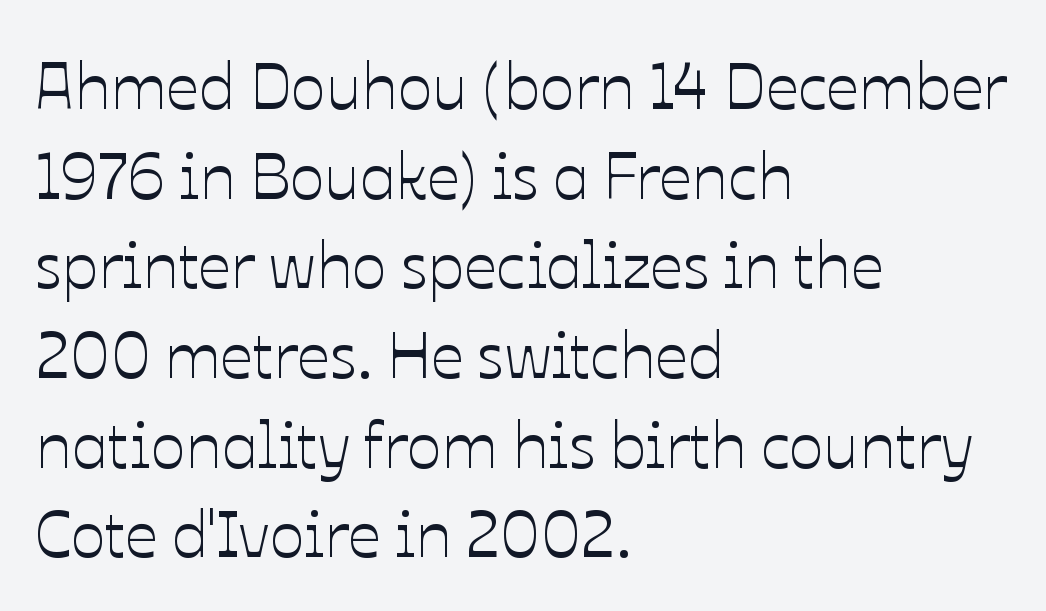
Q: Is the text italic (slanted)? A: No, it is upright.
Q: Is the text underlined? A: No.
Q: How is the paragraph aligned? A: Left-aligned.
Q: Is the spacing between letters normal or unusually wide? A: Normal.
Q: Is the spacing between lines tight, normal or loose? A: Normal.
Q: Width (condensed, normal, or wide)? A: Normal.
Q: Stroke contrast? A: Low.
Q: x-height? A: Medium.
Q: Monospaced? A: No.
